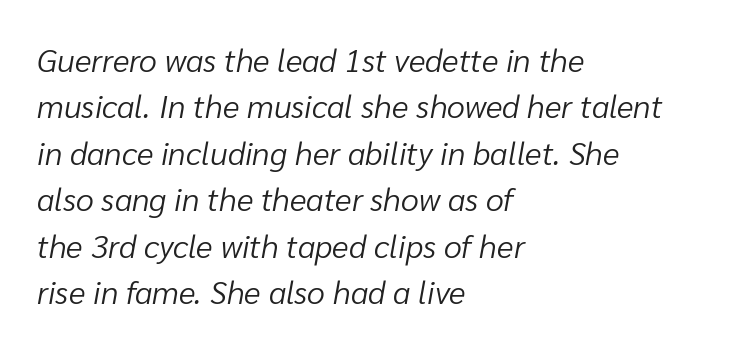
The image shows 32 px light type, italic (leaning right); set left-aligned, normal line spacing (1.45x), normal letter spacing, not underlined; low stroke contrast and a medium x-height.
